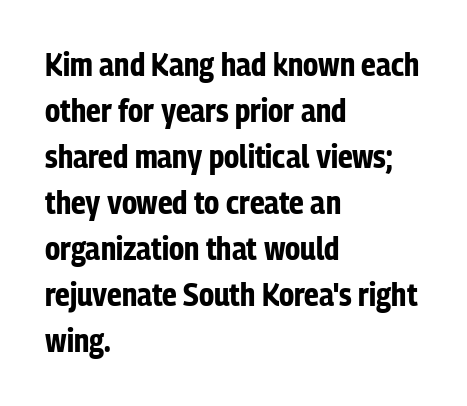
The line-height multiplier appears to be the usual default. Unlike a traditional serif, this face leaves its strokes unadorned. Does the copy run flush right? No — it runs flush left. Only glyphs here, with clear space below each row. Every stem runs plumb, perpendicular to the baseline.
